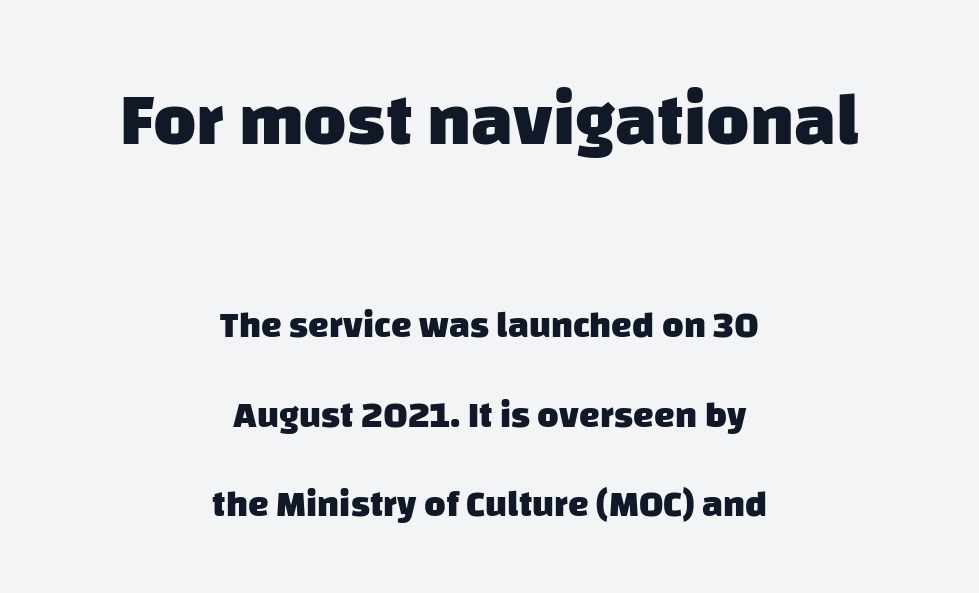
The image shows 74 px heavy sans-serif type; set centered, loose line spacing (2.42x), normal letter spacing, not underlined; the first (top) block is 2.0x larger; low stroke contrast and a large x-height.
